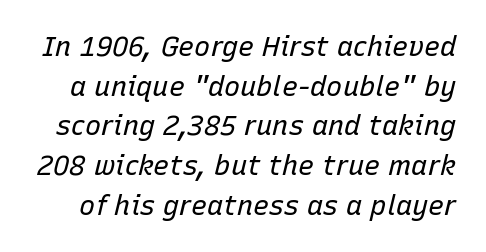
Q: Is the text bold? A: No.
Q: Is the text italic (slanted)? A: Yes, it leans right by about 15 degrees.
Q: Is the text underlined? A: No.
Q: Is the spacing between letters normal or unusually wide? A: Normal.
Q: Is the spacing between lines tight, normal or loose? A: Normal.
